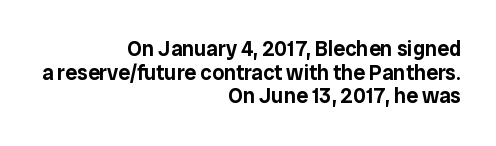
The image shows 21 px text type, upright; set right-aligned, tight line spacing (1.12x), normal letter spacing, not underlined.
